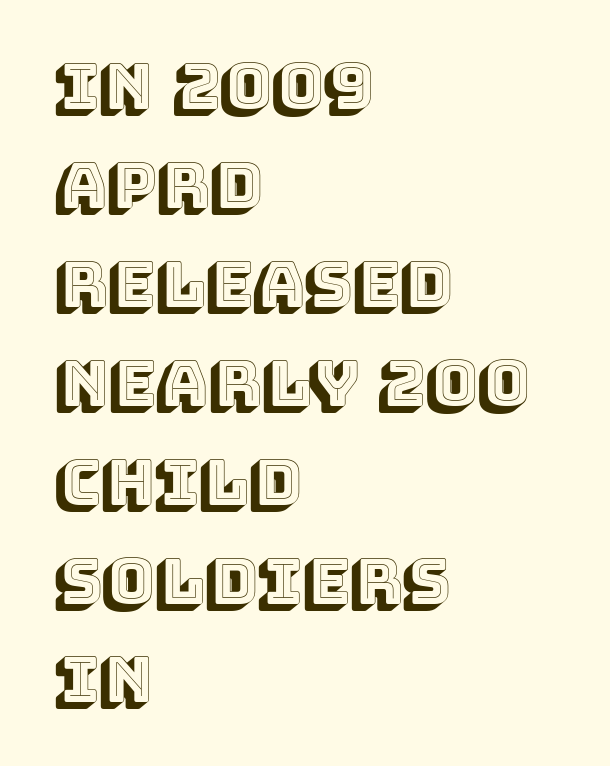
Q: Is the text italic (slanted)? A: No, it is upright.
Q: Is the text underlined? A: No.
Q: How is the paragraph aligned? A: Left-aligned.
Q: Is the spacing between letters normal or unusually wide? A: Normal.
Q: Is the spacing between lines tight, normal or loose? A: Normal.
Q: Width (condensed, normal, or wide)? A: Normal.
Q: x-height? A: Large.
Q: Monospaced? A: No.
